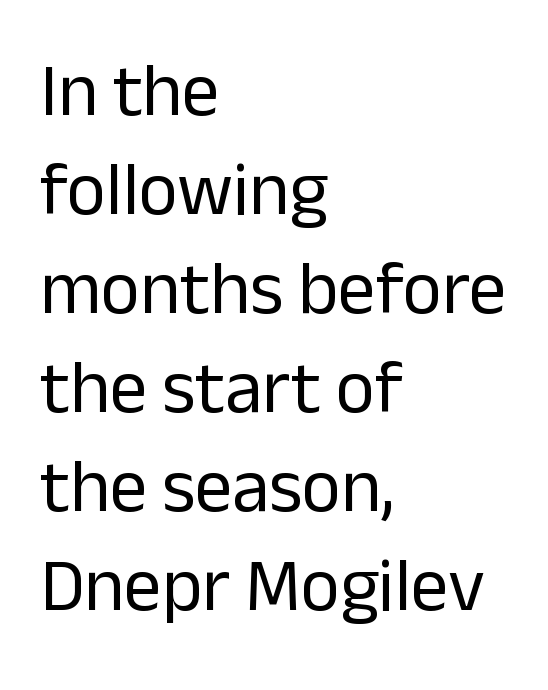
Q: Is the text bold? A: No.
Q: Is the text italic (slanted)? A: No, it is upright.
Q: Is the typeface a serif or a sans-serif typeface? A: Sans-serif.
Q: Is the text underlined? A: No.
Q: How is the paragraph aligned? A: Left-aligned.
Q: Is the spacing between letters normal or unusually wide? A: Normal.
Q: Is the spacing between lines tight, normal or loose? A: Normal.
Q: Width (condensed, normal, or wide)? A: Normal.
Q: Stroke contrast? A: Low.
Q: x-height? A: Medium.
Q: Monospaced? A: No.
